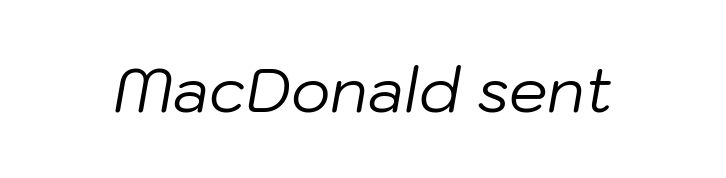
Q: Is the text bold? A: No.
Q: Is the text italic (slanted)? A: Yes, it leans right by about 10 degrees.
Q: Is the text underlined? A: No.
Q: Is the spacing between letters normal or unusually wide? A: Normal.
Q: Width (condensed, normal, or wide)? A: Normal.
Q: Stroke contrast? A: Low.
Q: x-height? A: Medium.
Q: Monospaced? A: No.
